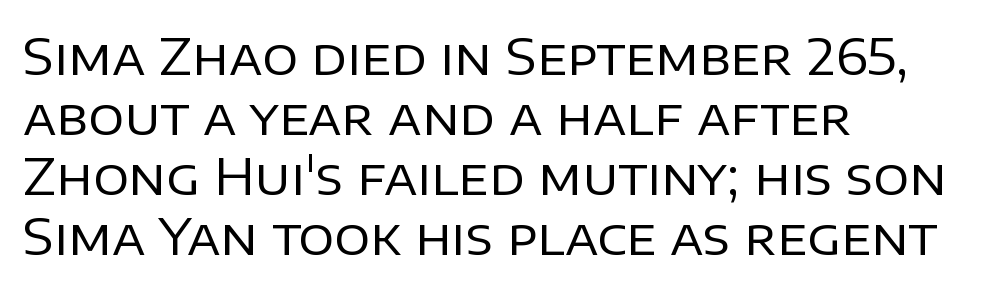
The image shows 50 px regular-weight sans-serif type, upright; set left-aligned, line spacing 1.2x, normal letter spacing, not underlined; low stroke contrast and a large x-height.
